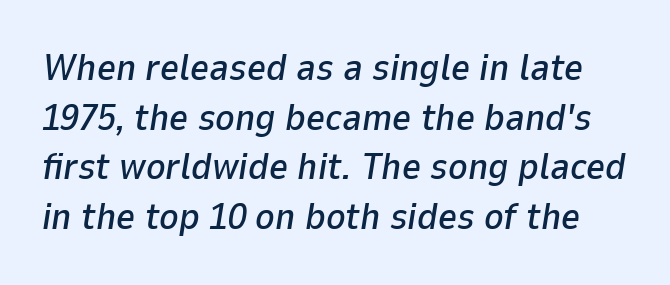
Q: Is the text italic (slanted)? A: Yes, it leans right by about 9 degrees.
Q: Is the text underlined? A: No.
Q: Is the spacing between letters normal or unusually wide? A: Normal.
Q: Is the spacing between lines tight, normal or loose? A: Normal.
Q: Width (condensed, normal, or wide)? A: Normal.
Q: Stroke contrast? A: Low.
Q: x-height? A: Medium.
Q: Monospaced? A: No.
